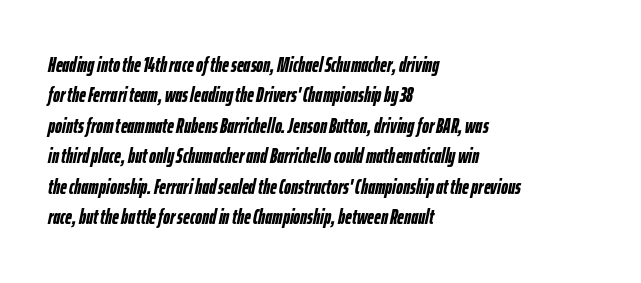
The image shows 21 px bold type, italic (leaning right); set left-aligned, normal line spacing (1.45x), normal letter spacing, not underlined.
